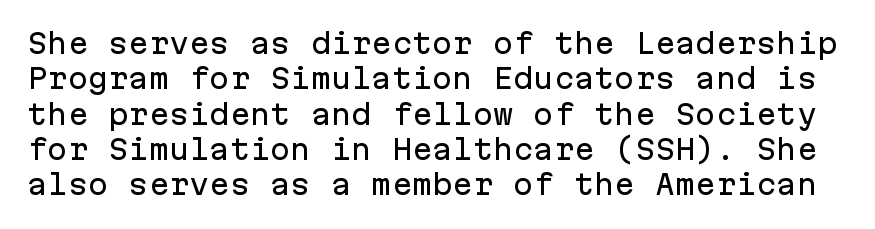
The image shows 27 px text type, upright; set normal line spacing (1.31x), normal letter spacing, not underlined.
